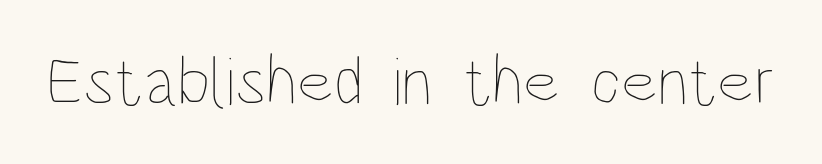
{"italic": "no", "bold": "no", "weight": "thin", "width": "condensed", "stroke_contrast": "low", "x_height": "large", "monospaced": "no", "underline": "no", "letter_spacing": "normal", "letter_spacing_em": 0.0, "glyph_px": 69}
